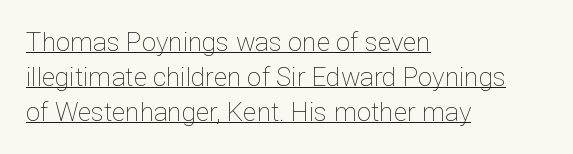
A roman cut, with each character standing at attention. Compared with typical body copy, the letter spacing here is the same. Does a line run under the words? Yes, clearly. Alignment: flush left. No chunkiness to these letters — they're not bold.
